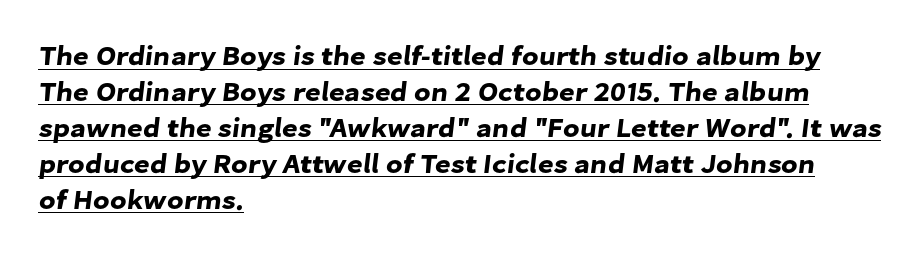
{"underline": "yes", "align": "left", "line_spacing": "normal", "line_spacing_ratio": 1.33, "letter_spacing": "normal", "letter_spacing_em": 0.0, "glyph_px": 27}
